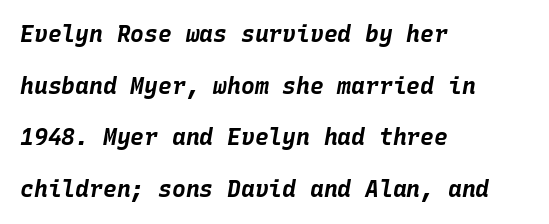
Letter spacing: default. Teacher's note: observe the even left margin — that is flush-left alignment. The space beneath each line is pristine and unruled. Summary of weight: heavy, a full bold. A great deal of white space separates one row of letters from the next. The specimen reads as italic at a glance.
